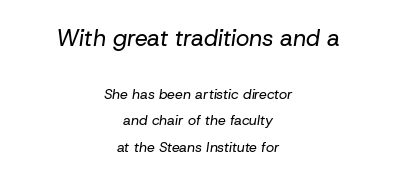
{"italic": "yes", "lean": "right", "slant_degrees": 8, "bold": "no", "underline": "no", "align": "center", "line_spacing_ratio": 1.89, "letter_spacing": "normal", "letter_spacing_em": 0.0, "larger_block": "first", "size_ratio": 1.64, "glyph_px": 23}
